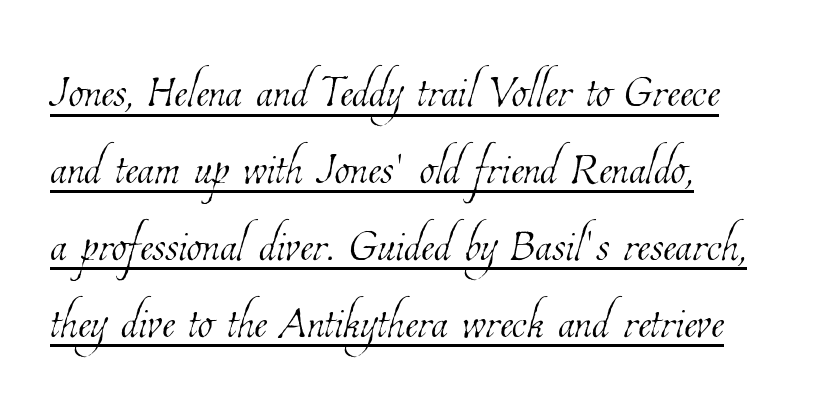
Q: Is the text bold? A: No.
Q: Is the text underlined? A: Yes.
Q: How is the paragraph aligned? A: Left-aligned.
Q: Is the spacing between letters normal or unusually wide? A: Normal.
Q: Width (condensed, normal, or wide)? A: Condensed.
Q: Stroke contrast? A: Low.
Q: x-height? A: Medium.
Q: Monospaced? A: No.
